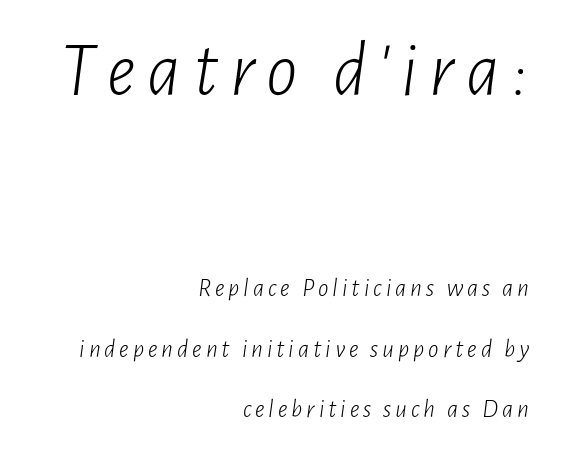
Q: Is the text bold? A: No.
Q: Is the text italic (slanted)? A: Yes, it leans right by about 7 degrees.
Q: Is the text underlined? A: No.
Q: How is the paragraph aligned? A: Right-aligned.
Q: Is the spacing between lines tight, normal or loose? A: Loose.
Q: Which block of text is set in a larger size, the first (top) or the second (bottom)? A: The first (top) one.
Q: Width (condensed, normal, or wide)? A: Condensed.
Q: Stroke contrast? A: Low.
Q: x-height? A: Medium.
Q: Monospaced? A: No.
